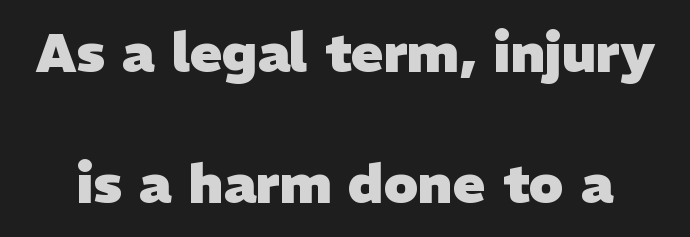
{"serif": "no", "bold": "yes", "weight": "heavy", "width": "normal", "stroke_contrast": "low", "x_height": "medium", "monospaced": "no", "underline": "no", "line_spacing": "loose", "line_spacing_ratio": 2.42, "letter_spacing": "normal", "letter_spacing_em": 0.0, "glyph_px": 54}
